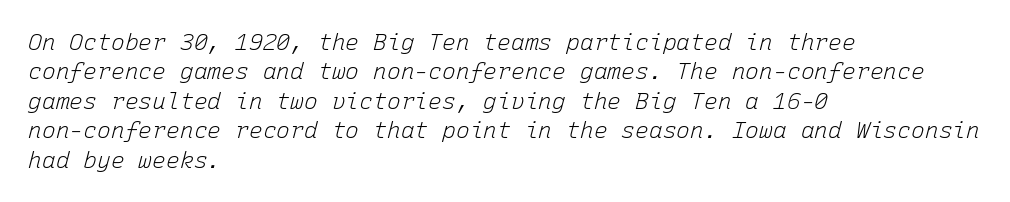
These lines are set flush left with a ragged right edge. Has an underline been added? It has not. Nothing unusual about the tracking: characters are spaced as the font intends. Compared with a typical body face, this is equally light or lighter still.
